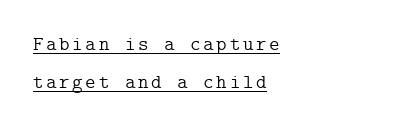
Underlining? Definitely there. The font sits on the lighter half of the weight spectrum, regular included. The passage shown stacks its lines with a broad gap. No italicization has been applied; the sample stays upright. Line beginnings align vertically; line endings do not.
